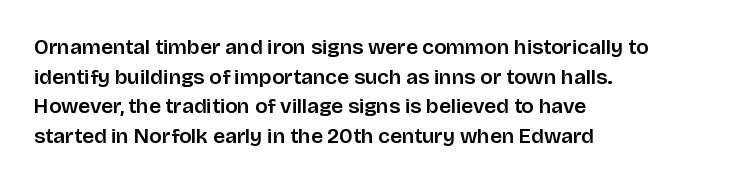
The image shows 21 px text type, upright; set left-aligned, normal line spacing (1.41x), normal letter spacing, not underlined.
